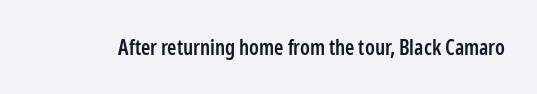
{"italic": "no", "bold": "semi", "underline": "no", "letter_spacing": "normal", "letter_spacing_em": 0.0, "glyph_px": 21}
